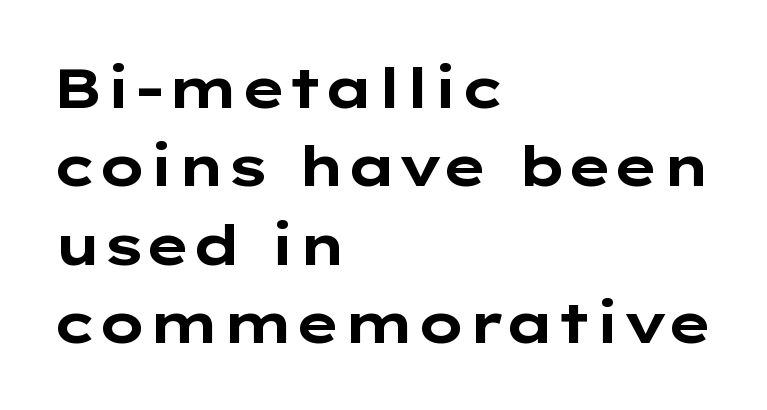
Style check: upright. Looks like regular typesetting: each glyph gets only the width it needs. Does extra space separate the letters? No, they use regular spacing. Interline gaps are of average width in this sample.
